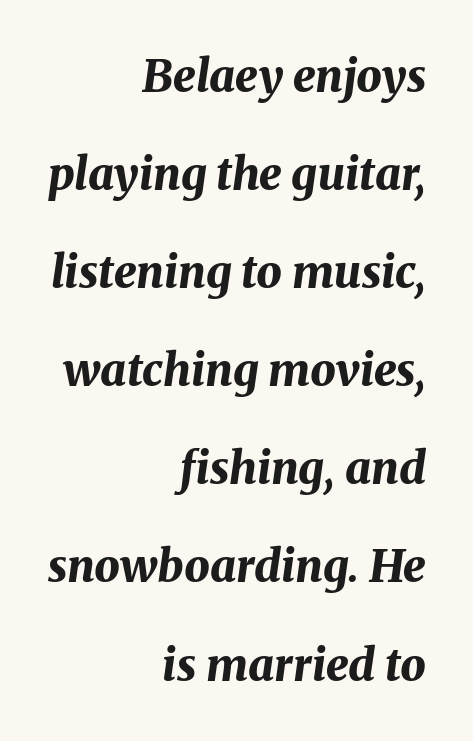
Q: Is the text bold? A: Yes.
Q: Is the text italic (slanted)? A: Yes, it leans right by about 8 degrees.
Q: Is the text underlined? A: No.
Q: How is the paragraph aligned? A: Right-aligned.
Q: Is the spacing between letters normal or unusually wide? A: Normal.
Q: Is the spacing between lines tight, normal or loose? A: Loose.
Q: Width (condensed, normal, or wide)? A: Normal.
Q: Stroke contrast? A: Medium.
Q: x-height? A: Medium.
Q: Monospaced? A: No.
